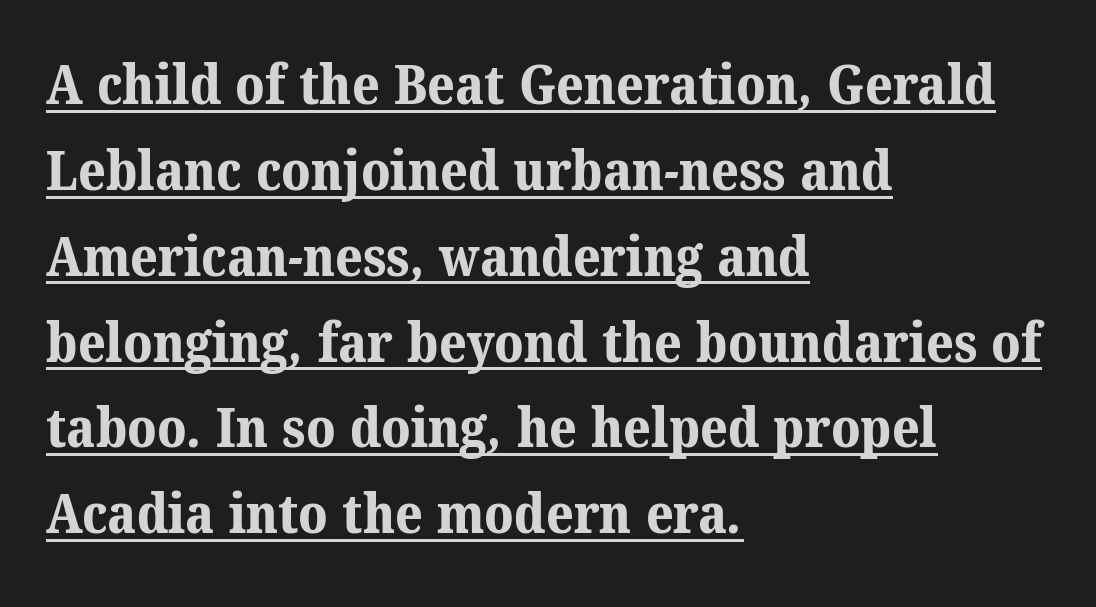
The image shows 54 px bold serif type; set left-aligned, normal line spacing (1.59x), normal letter spacing, underlined; medium stroke contrast and a medium x-height.
